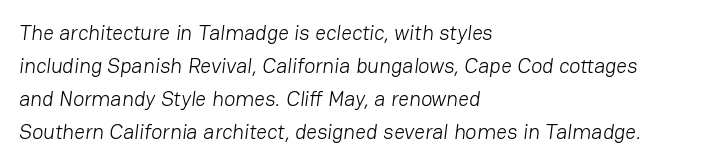
Q: Is the text bold? A: No.
Q: Is the text underlined? A: No.
Q: How is the paragraph aligned? A: Left-aligned.
Q: Is the spacing between letters normal or unusually wide? A: Normal.
Q: Is the spacing between lines tight, normal or loose? A: Normal.
